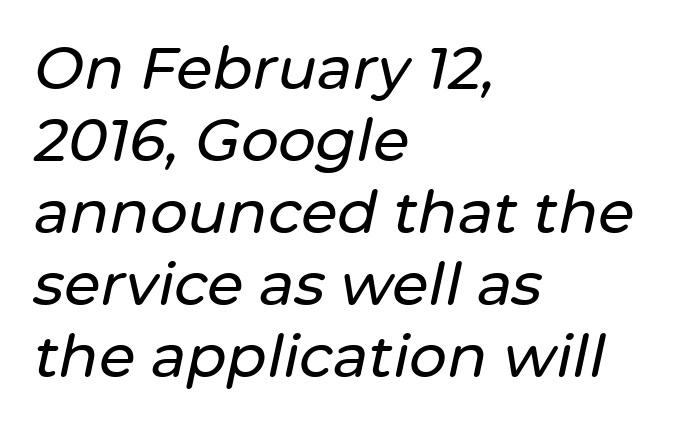
{"italic": "yes", "lean": "right", "slant_degrees": 12, "width": "normal", "stroke_contrast": "low", "x_height": "medium", "monospaced": "no", "underline": "no", "align": "left", "line_spacing_ratio": 1.22, "letter_spacing": "normal", "letter_spacing_em": 0.0, "glyph_px": 59}
